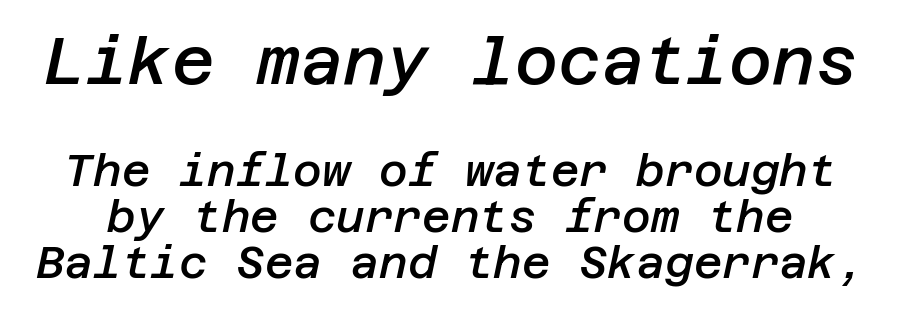
Q: Is the text bold? A: Semi-bold.
Q: Is the text italic (slanted)? A: Yes, it leans right by about 12 degrees.
Q: Is the text underlined? A: No.
Q: Is the spacing between letters normal or unusually wide? A: Normal.
Q: Is the spacing between lines tight, normal or loose? A: Tight.
Q: Which block of text is set in a larger size, the first (top) or the second (bottom)? A: The first (top) one.
Q: Width (condensed, normal, or wide)? A: Normal.
Q: Stroke contrast? A: Low.
Q: x-height? A: Large.
